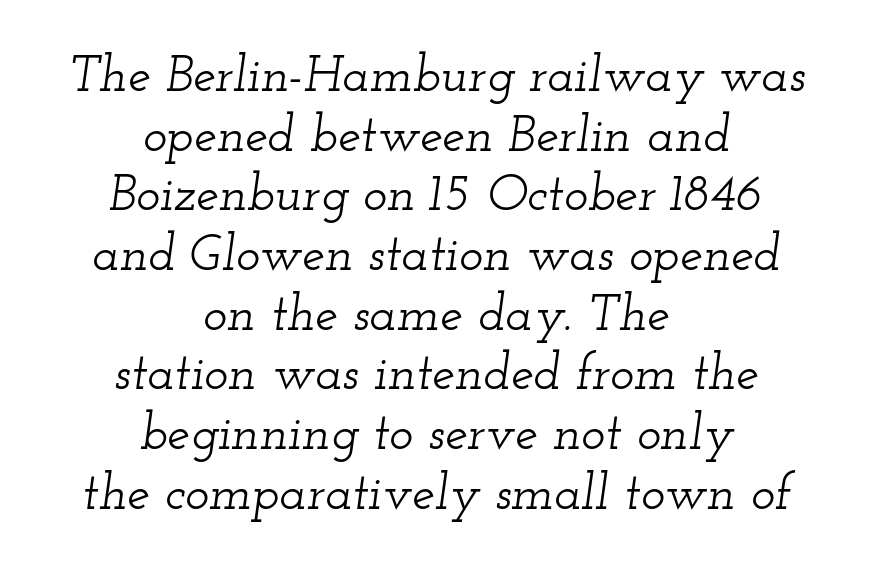
The image shows 51 px wide serif type, italic (leaning right); set centered, line spacing 1.17x, normal letter spacing, not underlined; low stroke contrast and a small x-height.
